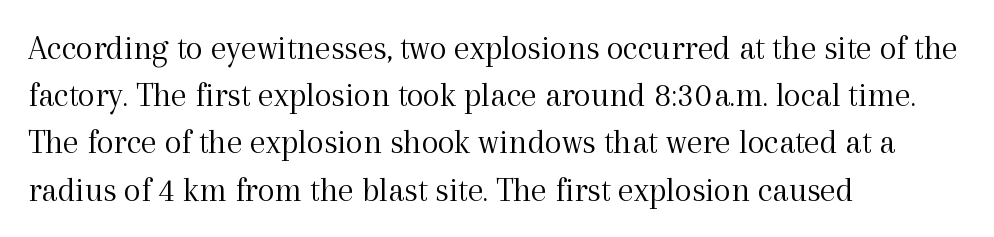
Q: Is the text bold? A: No.
Q: Is the text italic (slanted)? A: No, it is upright.
Q: Is the typeface a serif or a sans-serif typeface? A: Serif.
Q: Is the text underlined? A: No.
Q: How is the paragraph aligned? A: Left-aligned.
Q: Is the spacing between letters normal or unusually wide? A: Normal.
Q: Is the spacing between lines tight, normal or loose? A: Normal.
Q: Width (condensed, normal, or wide)? A: Normal.
Q: x-height? A: Medium.
Q: Monospaced? A: No.
